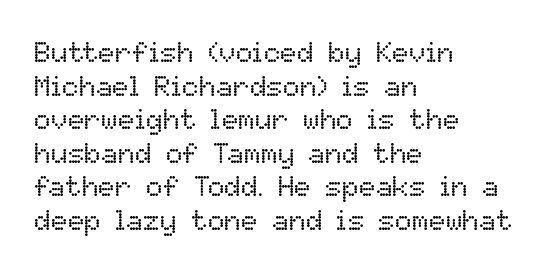
Q: Is the text bold? A: No.
Q: Is the text italic (slanted)? A: No, it is upright.
Q: Is the text underlined? A: No.
Q: How is the paragraph aligned? A: Left-aligned.
Q: Is the spacing between letters normal or unusually wide? A: Normal.
Q: Width (condensed, normal, or wide)? A: Normal.
Q: Stroke contrast? A: Low.
Q: x-height? A: Medium.
Q: Monospaced? A: No.
